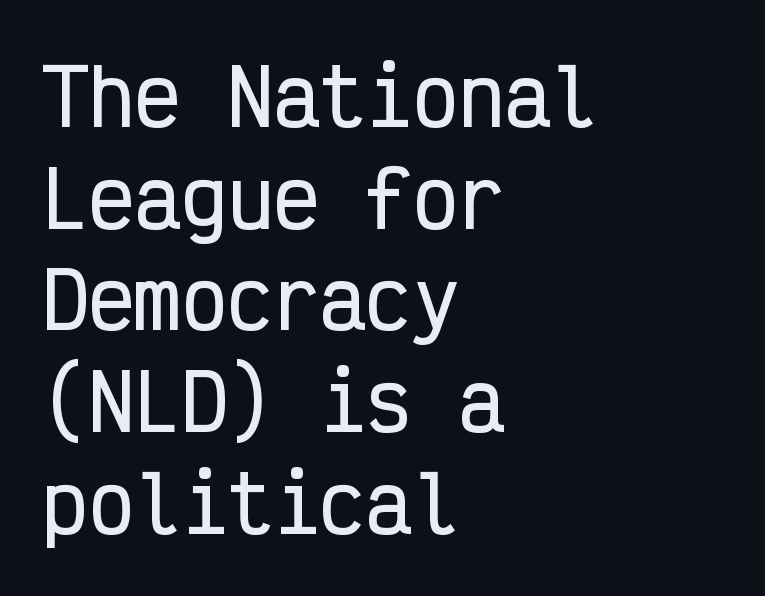
The rendering uses typewriter-style spacing with identical character cells. A classic flush-left, rag-right setting is used for this passage. Vertical strokes here are truly vertical. Does the leading feel generous? No, just average. The string is rendered with underlining switched off. Here the glyphs are tracked normally, forming tight word shapes.
